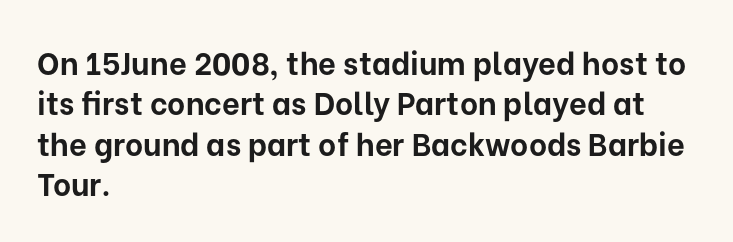
The image shows 31 px bold sans-serif type, upright; set left-aligned, normal line spacing (1.3x), normal letter spacing, not underlined; low stroke contrast and a medium x-height.
